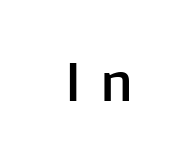
Each row of text sits above clean, open space. Italic? Not at all — the glyphs are vertical. The rendering shows plain stroke endings on the letterforms — a sans-serif design. This sample has the flowing, uneven cadence of proportional lettering. Compared with typical body copy, the letter spacing here is much looser.
